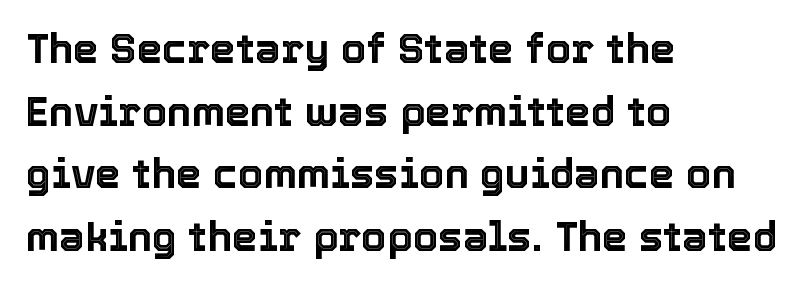
Q: Is the text italic (slanted)? A: No, it is upright.
Q: Is the text underlined? A: No.
Q: How is the paragraph aligned? A: Left-aligned.
Q: Is the spacing between letters normal or unusually wide? A: Normal.
Q: Is the spacing between lines tight, normal or loose? A: Normal.
Q: Width (condensed, normal, or wide)? A: Normal.
Q: x-height? A: Medium.
Q: Monospaced? A: No.
